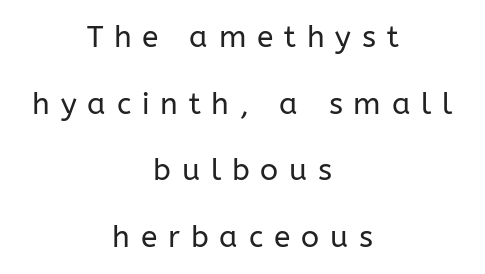
Q: Is the text bold? A: No.
Q: Is the text italic (slanted)? A: No, it is upright.
Q: Is the typeface a serif or a sans-serif typeface? A: Sans-serif.
Q: Is the text underlined? A: No.
Q: How is the paragraph aligned? A: Centered.
Q: Is the spacing between letters normal or unusually wide? A: Unusually wide.
Q: Is the spacing between lines tight, normal or loose? A: Loose.
Q: Width (condensed, normal, or wide)? A: Normal.
Q: Stroke contrast? A: Low.
Q: x-height? A: Medium.
Q: Monospaced? A: No.
